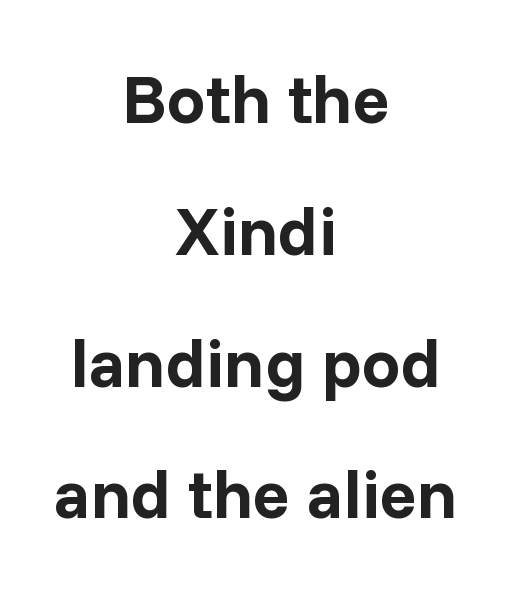
Q: Is the text bold? A: Yes.
Q: Is the text italic (slanted)? A: No, it is upright.
Q: Is the typeface a serif or a sans-serif typeface? A: Sans-serif.
Q: Is the text underlined? A: No.
Q: How is the paragraph aligned? A: Centered.
Q: Is the spacing between letters normal or unusually wide? A: Normal.
Q: Is the spacing between lines tight, normal or loose? A: Loose.
Q: Width (condensed, normal, or wide)? A: Normal.
Q: Stroke contrast? A: Low.
Q: x-height? A: Medium.
Q: Monospaced? A: No.
